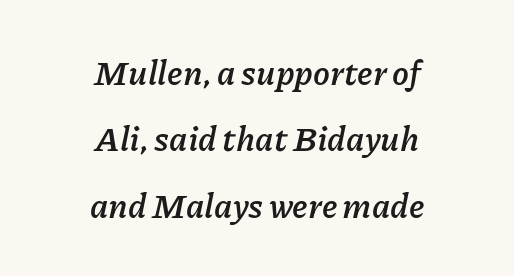
Q: Is the text bold? A: Yes.
Q: Is the text italic (slanted)? A: Yes, it leans right by about 11 degrees.
Q: Is the text underlined? A: No.
Q: How is the paragraph aligned? A: Centered.
Q: Is the spacing between letters normal or unusually wide? A: Normal.
Q: Is the spacing between lines tight, normal or loose? A: Loose.
Q: Width (condensed, normal, or wide)? A: Normal.
Q: Stroke contrast? A: Low.
Q: x-height? A: Medium.
Q: Monospaced? A: No.
